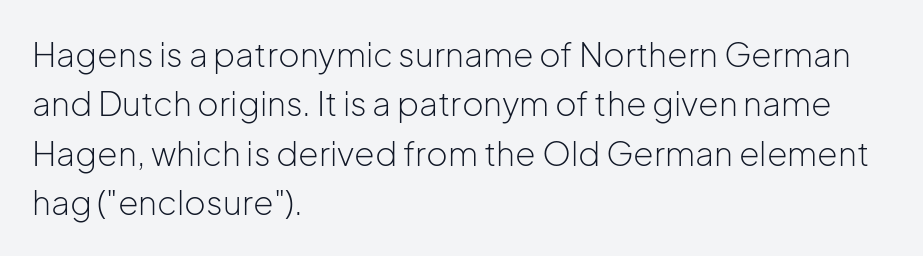
Q: Is the text bold? A: No.
Q: Is the text italic (slanted)? A: No, it is upright.
Q: Is the typeface a serif or a sans-serif typeface? A: Sans-serif.
Q: Is the text underlined? A: No.
Q: How is the paragraph aligned? A: Left-aligned.
Q: Is the spacing between letters normal or unusually wide? A: Normal.
Q: Is the spacing between lines tight, normal or loose? A: Normal.
Q: Width (condensed, normal, or wide)? A: Normal.
Q: Stroke contrast? A: Low.
Q: x-height? A: Medium.
Q: Monospaced? A: No.
